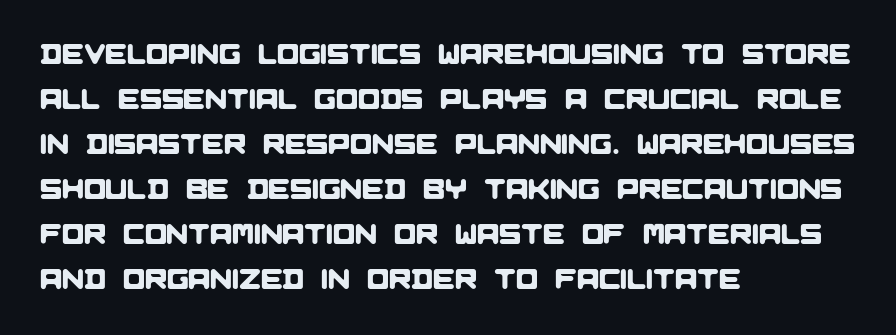
Q: Is the typeface a serif or a sans-serif typeface? A: Sans-serif.
Q: Is the text underlined? A: No.
Q: How is the paragraph aligned? A: Left-aligned.
Q: Is the spacing between letters normal or unusually wide? A: Normal.
Q: Is the spacing between lines tight, normal or loose? A: Normal.
Q: Width (condensed, normal, or wide)? A: Normal.
Q: Stroke contrast? A: Low.
Q: x-height? A: Large.
Q: Monospaced? A: No.
